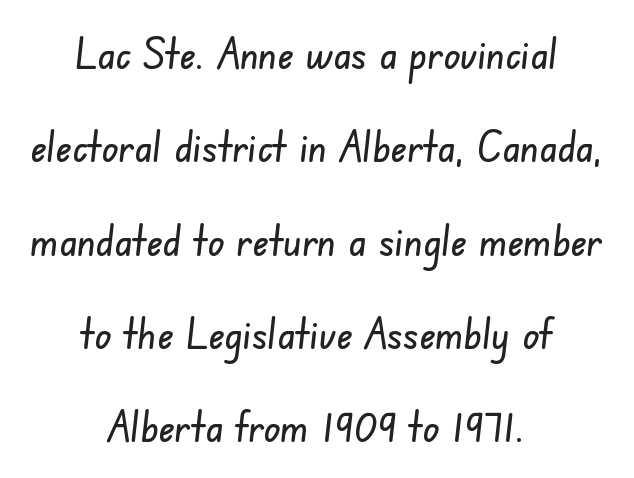
{"serif": "no", "width": "condensed", "stroke_contrast": "low", "x_height": "small", "monospaced": "no", "underline": "no", "align": "center", "line_spacing": "loose", "line_spacing_ratio": 2.12, "letter_spacing": "normal", "letter_spacing_em": 0.0, "glyph_px": 44}
